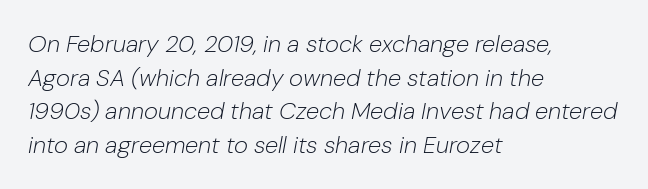
{"italic": "yes", "lean": "right", "slant_degrees": 10, "bold": "no", "underline": "no", "align": "left", "line_spacing": "normal", "line_spacing_ratio": 1.4, "letter_spacing": "normal", "letter_spacing_em": 0.0, "glyph_px": 24}
